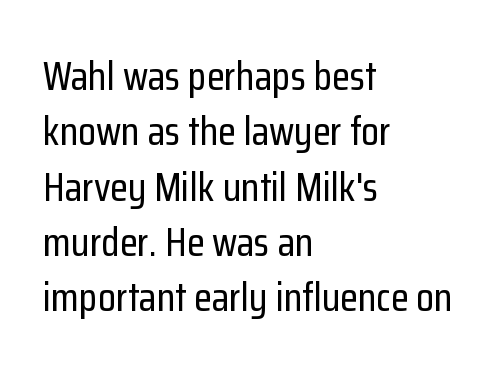
Notice how descenders clear the ascenders below comfortably — that's standard leading. This sample uses a sans-serif face. Where is the straight margin? On the left. Ascenders rise straight up at ninety degrees. Short note: letters normally spaced.
